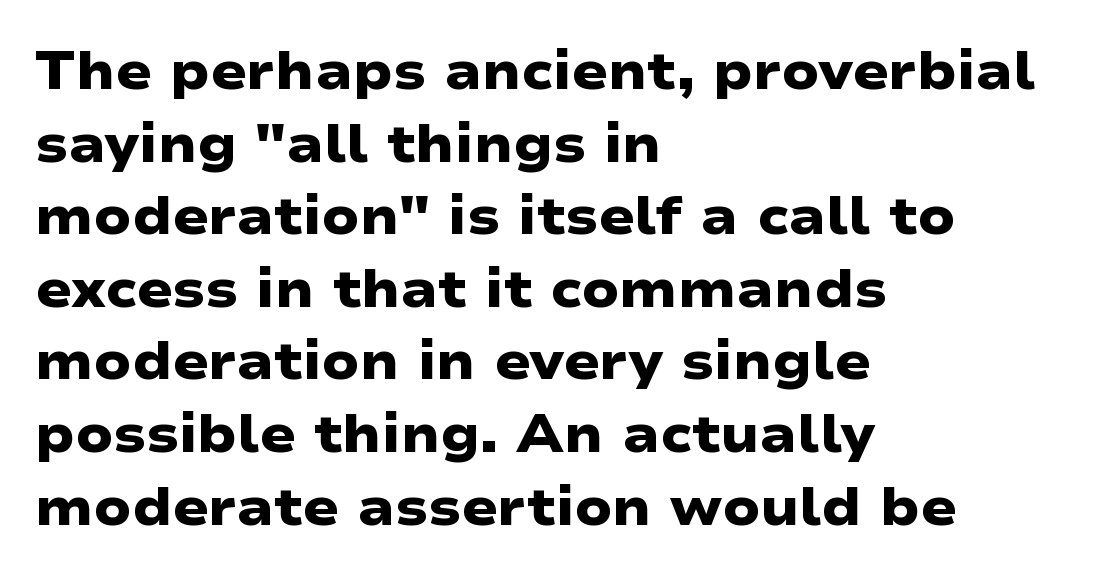
{"serif": "no", "bold": "yes", "weight": "heavy", "width": "wide", "stroke_contrast": "low", "x_height": "medium", "monospaced": "no", "underline": "no", "align": "left", "line_spacing": "normal", "line_spacing_ratio": 1.37, "letter_spacing": "normal", "letter_spacing_em": 0.0, "glyph_px": 53}
